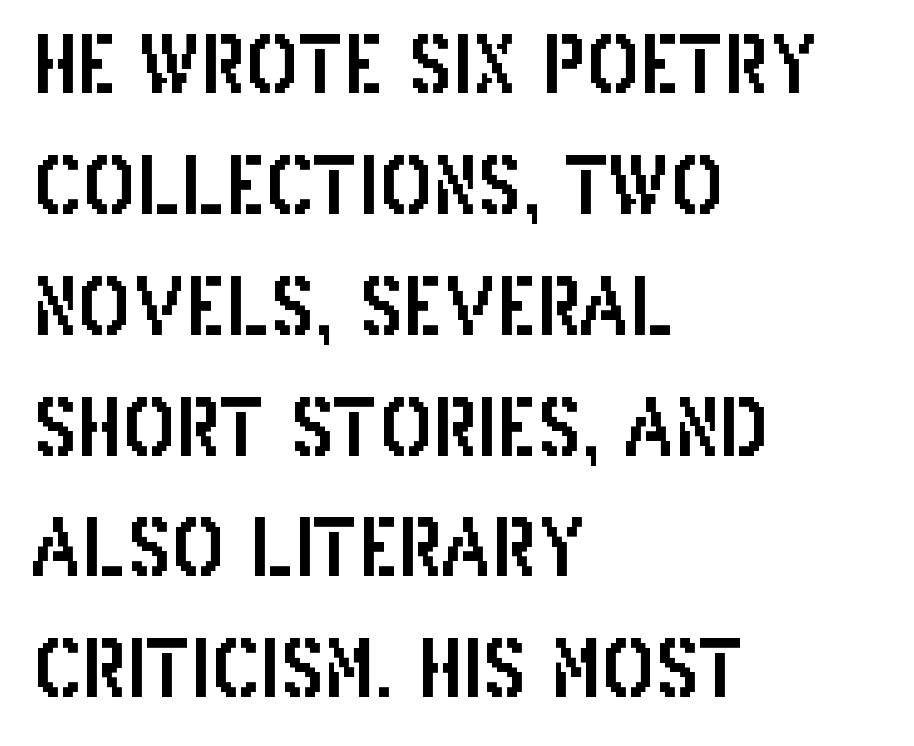
{"serif": "no", "italic": "no", "width": "condensed", "stroke_contrast": "low", "x_height": "large", "monospaced": "no", "underline": "no", "align": "left", "line_spacing": "normal", "line_spacing_ratio": 1.53, "letter_spacing": "normal", "letter_spacing_em": 0.0, "glyph_px": 79}
